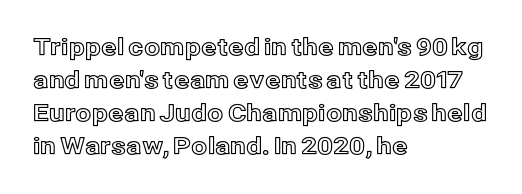
The block of text has a typical density, with ordinary space between rows. Tracking here is standard; glyphs follow each other at the usual distance. The strip under each line holds only bare page. The lettering holds an erect, upright posture throughout. Teacher's note: observe the even left margin — that is flush-left alignment.
